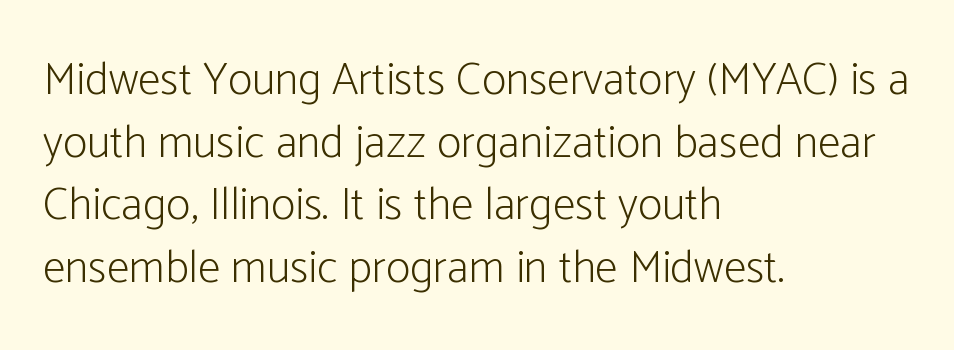
The image shows 46 px light, condensed sans-serif type, upright; set left-aligned, normal line spacing (1.36x), normal letter spacing, not underlined; low stroke contrast and a medium x-height.
